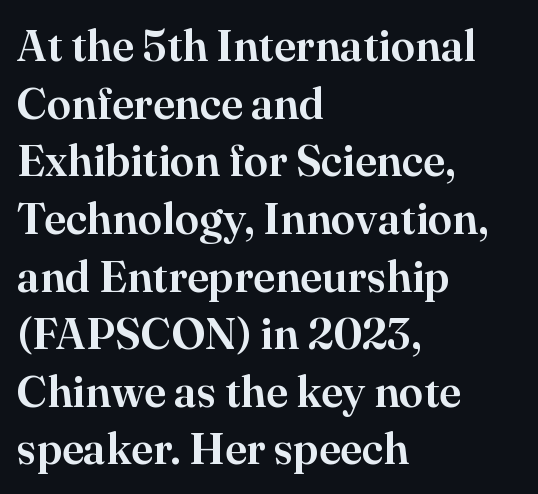
The image shows 44 px serif type, upright; set left-aligned, normal line spacing (1.31x), normal letter spacing, not underlined; high stroke contrast and a small x-height.
